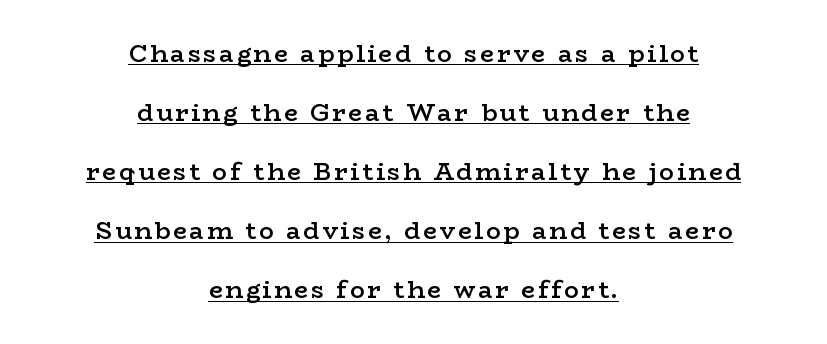
The image shows 24 px text type, upright; set centered, loose line spacing (2.46x), underlined.
